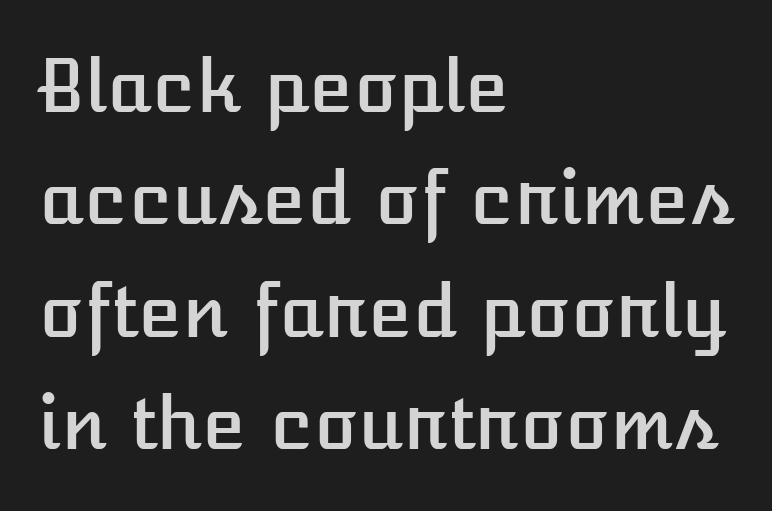
{"italic": "no", "width": "normal", "stroke_contrast": "low", "x_height": "medium", "monospaced": "no", "underline": "no", "align": "left", "line_spacing": "normal", "line_spacing_ratio": 1.56, "letter_spacing": "normal", "letter_spacing_em": 0.0, "glyph_px": 72}
